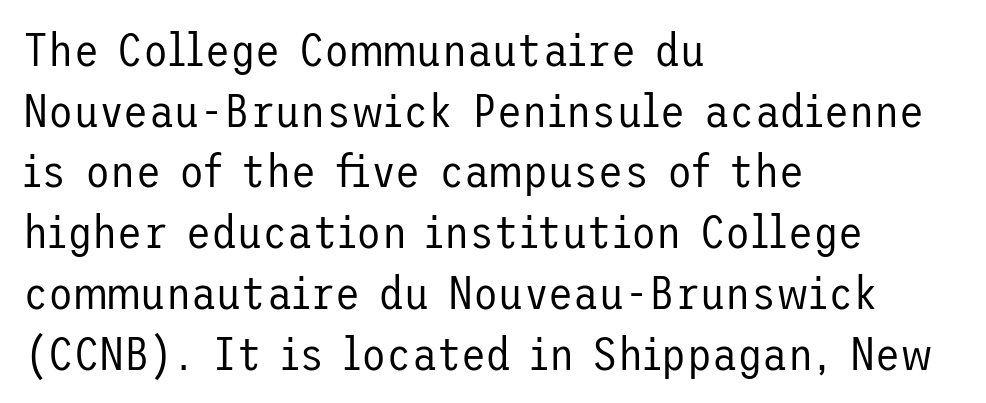
The image shows 46 px regular-weight sans-serif type, upright; set left-aligned, normal line spacing (1.32x), normal letter spacing, not underlined; low stroke contrast and a medium x-height.
